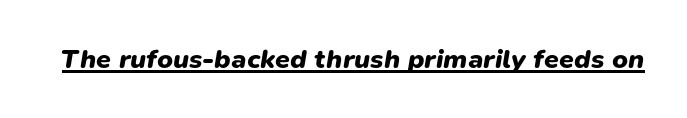
Q: Is the text bold? A: Yes.
Q: Is the text italic (slanted)? A: Yes, it leans right by about 9 degrees.
Q: Is the text underlined? A: Yes.
Q: Is the spacing between letters normal or unusually wide? A: Normal.
